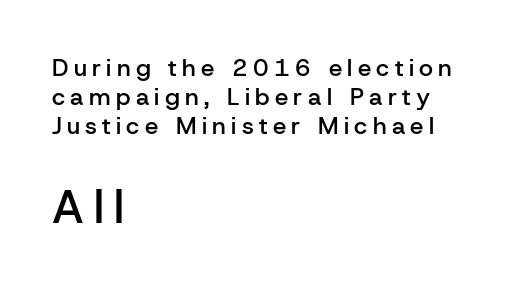
The image shows 47 px semibold sans-serif type, upright; set left-aligned, line spacing 1.2x, unusually wide letter spacing (+0.22 em), not underlined; the second (bottom) block is 1.96x larger; low stroke contrast and a medium x-height.
